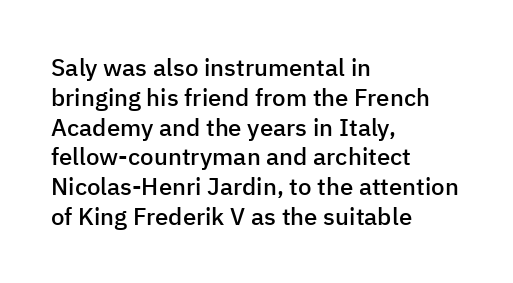
Q: Is the text bold? A: Semi-bold.
Q: Is the text italic (slanted)? A: No, it is upright.
Q: Is the text underlined? A: No.
Q: How is the paragraph aligned? A: Left-aligned.
Q: Is the spacing between letters normal or unusually wide? A: Normal.
